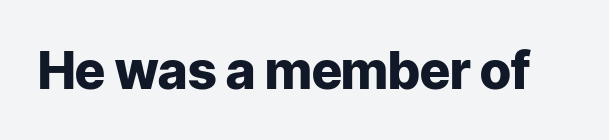
Plain, unruled lines of type. Proportional: the letters do not fall into vertical columns. Note: no serifs on the glyphs. How are the letters spaced? Ordinarily, with no added tracking. In terms of posture, this sample is upright. Thick stems and heavy bowls — unmistakably bold.
